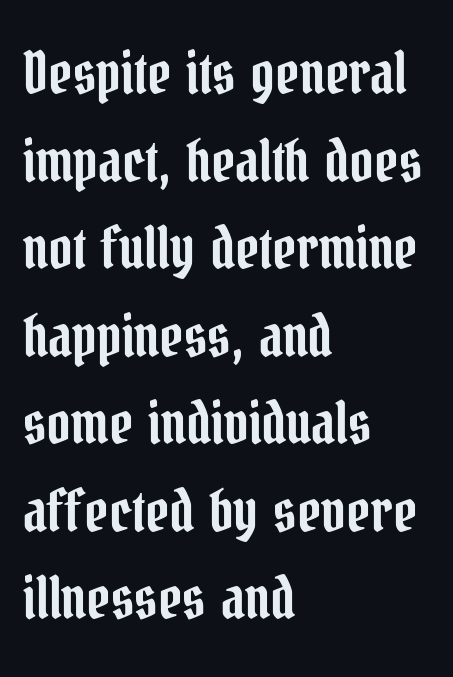
The image shows 58 px condensed serif type, upright; set left-aligned, normal line spacing (1.51x), normal letter spacing, not underlined; low stroke contrast and a medium x-height.
